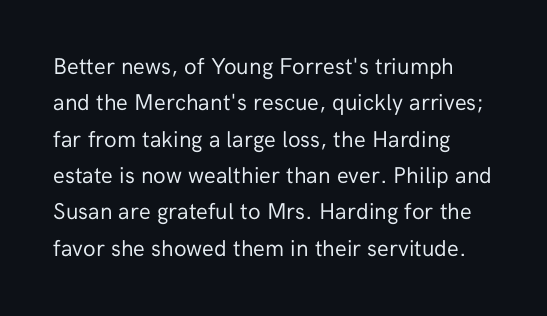
{"italic": "no", "bold": "no", "underline": "no", "line_spacing": "normal", "line_spacing_ratio": 1.58, "letter_spacing": "normal", "letter_spacing_em": 0.0, "glyph_px": 23}
